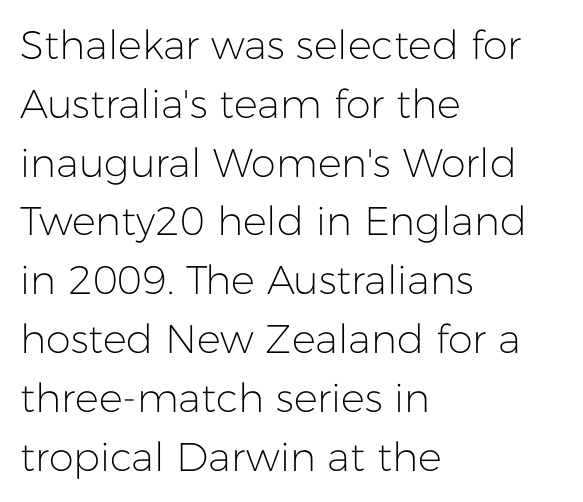
The image shows 40 px light sans-serif type, upright; set left-aligned, normal line spacing (1.47x), normal letter spacing, not underlined; low stroke contrast and a medium x-height.
